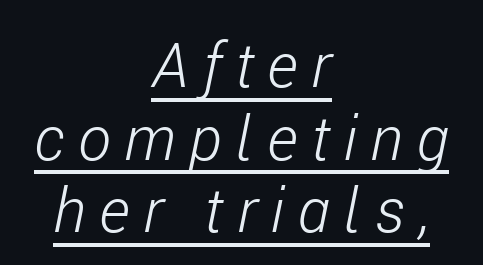
The image shows 62 px light, condensed type, italic (leaning right); set centered, line spacing 1.17x, unusually wide letter spacing (+0.22 em), underlined; low stroke contrast and a medium x-height.
